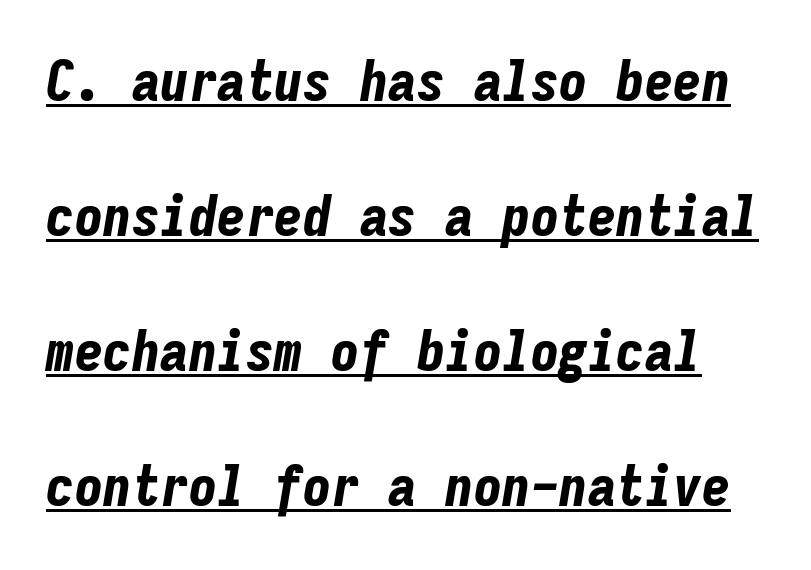
Q: Is the text bold? A: Yes.
Q: Is the text italic (slanted)? A: Yes, it leans right by about 9 degrees.
Q: Is the text underlined? A: Yes.
Q: Is the spacing between letters normal or unusually wide? A: Normal.
Q: Is the spacing between lines tight, normal or loose? A: Loose.
Q: Width (condensed, normal, or wide)? A: Condensed.
Q: Stroke contrast? A: Low.
Q: x-height? A: Medium.
Q: Monospaced? A: Yes.
